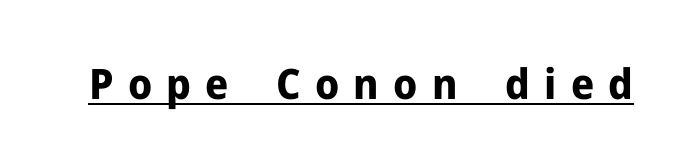
The image shows 42 px bold sans-serif type, upright; set unusually wide letter spacing (+0.34 em), underlined; low stroke contrast and a medium x-height.
